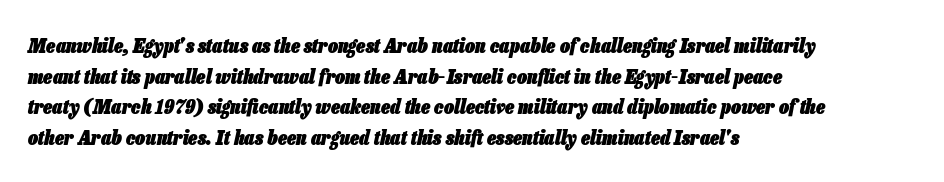
Reading down the column, the eye jumps a familiar distance to each next line. Descenders are the only things crossing below the line. The text block is weighted toward the left margin, trailing off unevenly rightward. Slanted lettering throughout.
